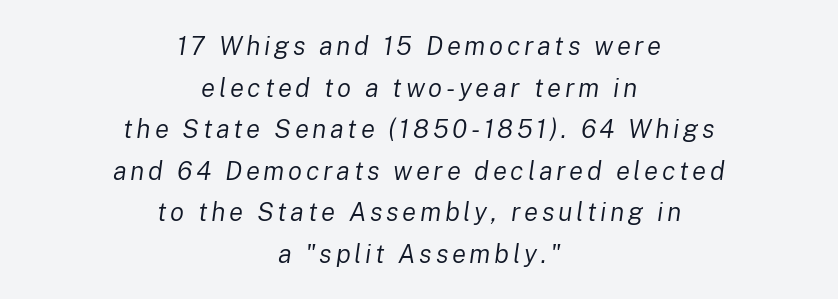
{"italic": "yes", "lean": "right", "slant_degrees": 8, "bold": "no", "underline": "no", "align": "center", "line_spacing": "normal", "line_spacing_ratio": 1.6, "glyph_px": 26}
